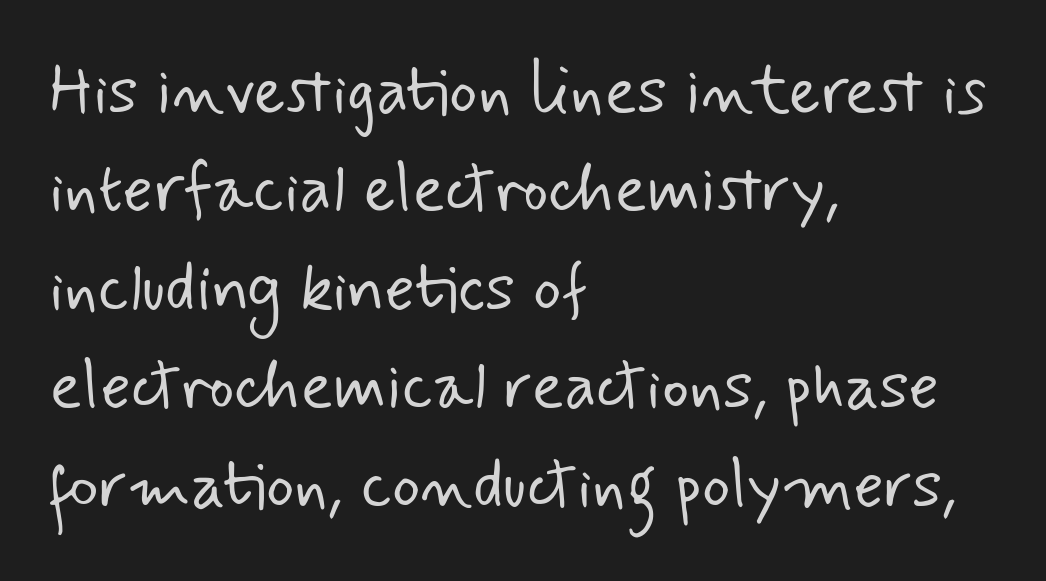
The face looks like a standard text weight, possibly lighter. Type without underlining. The rendering shows plain stroke endings on the letterforms — a sans-serif design. The rag falls on the right side of this text block. Character widths vary here, with narrow letters taking less room than wide ones.
